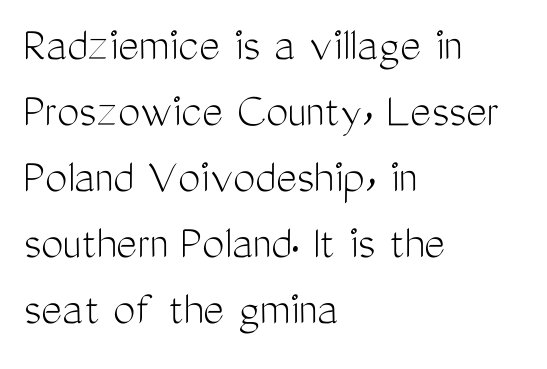
The image shows 50 px light, condensed sans-serif type, upright; set left-aligned, normal line spacing (1.32x), normal letter spacing, not underlined; medium stroke contrast and a medium x-height.
